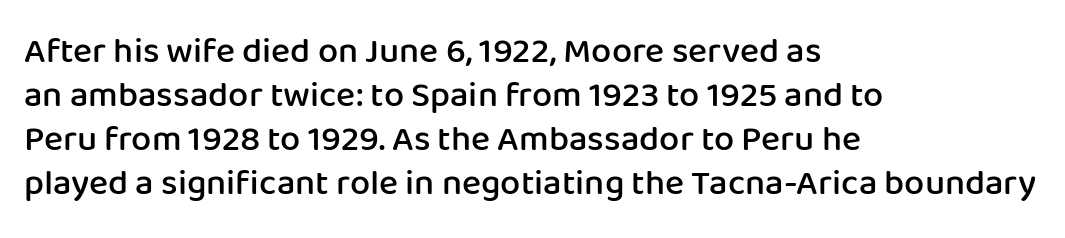
How are the letters spaced? Ordinarily, with no added tracking. The rendering shows plain stroke endings on the letterforms — a sans-serif design. Bare-footed words on every line. This is roman type, the default non-slanted kind.
